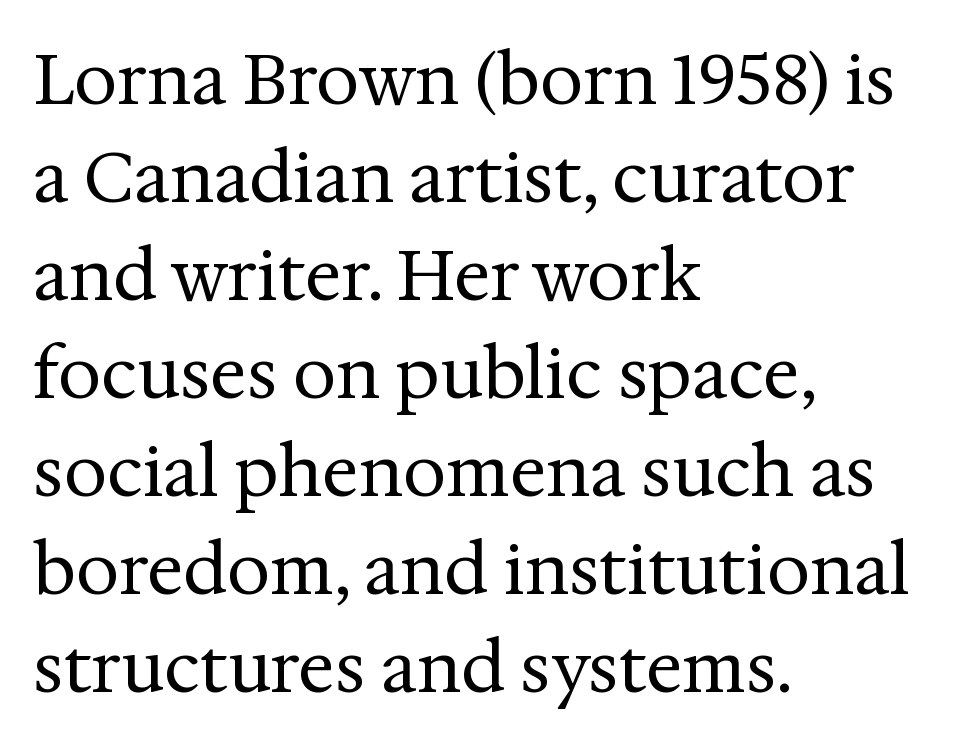
{"serif": "yes", "italic": "no", "bold": "no", "weight": "regular", "width": "normal", "stroke_contrast": "medium", "x_height": "medium", "monospaced": "no", "underline": "no", "align": "left", "line_spacing": "normal", "line_spacing_ratio": 1.42, "letter_spacing": "normal", "letter_spacing_em": 0.0, "glyph_px": 69}
